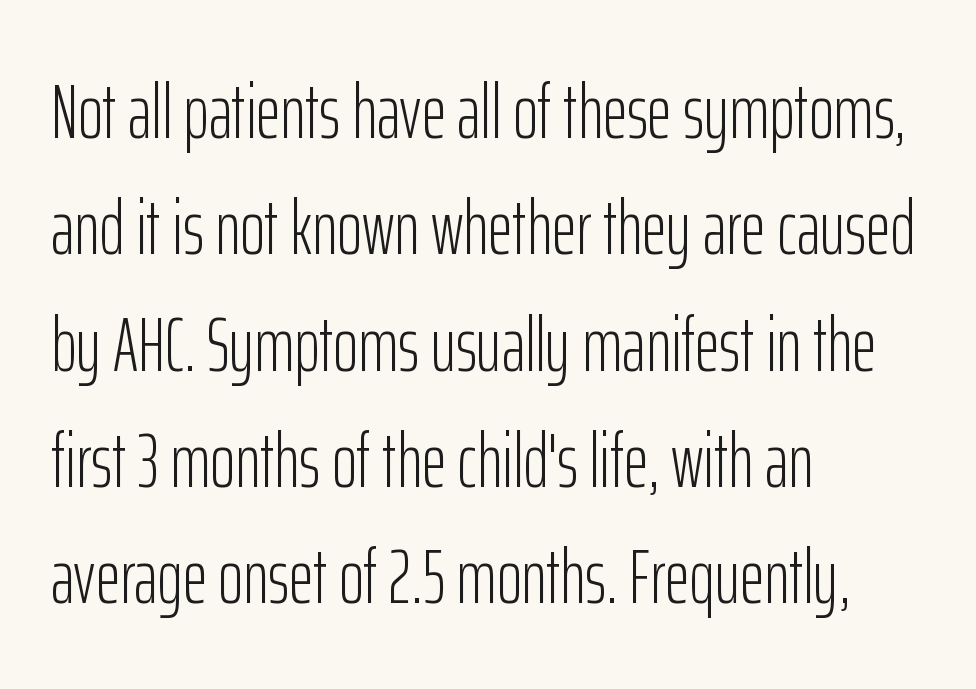
Type without underlining. Is there much room between lines? A standard amount, neither cramped nor airy. Looks like regular typesetting: each glyph gets only the width it needs. Nope, no serifs anywhere on these letters. Words appear dense and cohesive because spacing is normal. A student would call this left alignment; a typographer would say flush left, rag right.
